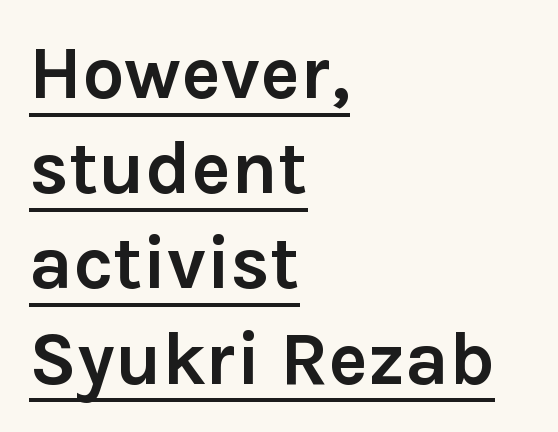
The image shows 75 px semibold sans-serif type, upright; set left-aligned, normal line spacing (1.27x), normal letter spacing, underlined; low stroke contrast and a medium x-height.
